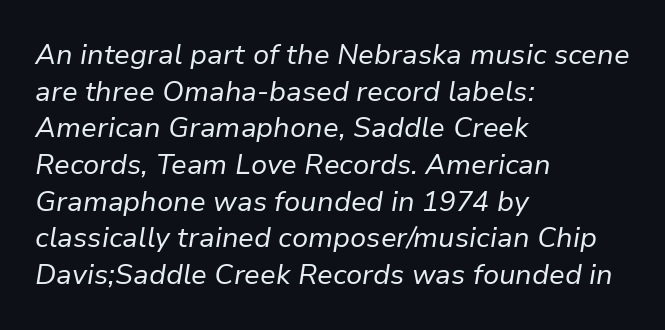
The image shows 28 px regular-weight type, italic (leaning right); set left-aligned, normal line spacing (1.31x), normal letter spacing, not underlined; low stroke contrast and a medium x-height.
